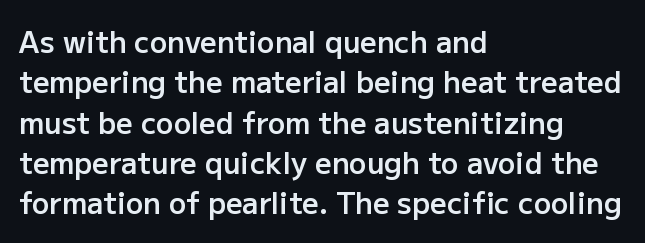
Q: Is the text bold? A: Semi-bold.
Q: Is the text italic (slanted)? A: No, it is upright.
Q: Is the typeface a serif or a sans-serif typeface? A: Sans-serif.
Q: Is the text underlined? A: No.
Q: How is the paragraph aligned? A: Left-aligned.
Q: Is the spacing between letters normal or unusually wide? A: Normal.
Q: Is the spacing between lines tight, normal or loose? A: Normal.
Q: Width (condensed, normal, or wide)? A: Normal.
Q: Stroke contrast? A: Low.
Q: x-height? A: Medium.
Q: Monospaced? A: No.
